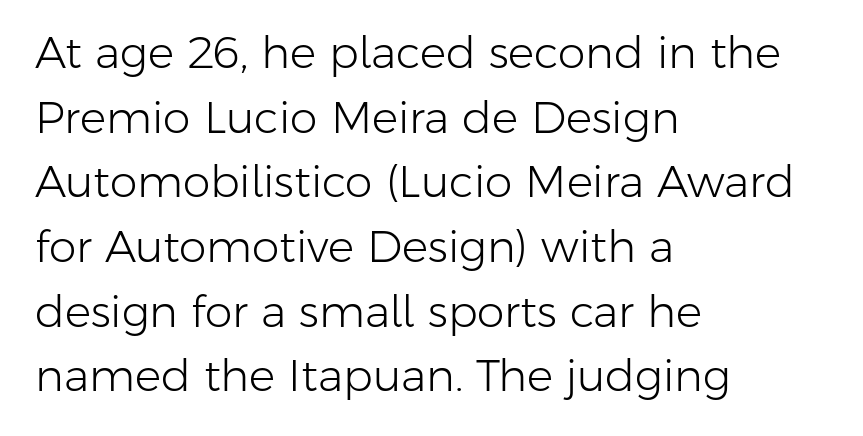
Students, note that the glyphs here touch the page at normal intervals. Compared with a centered layout, this one pins lines to the left instead. This block has exactly the height ordinary leading produces. The glyphs in this specimen are sans serif. Tall strokes in this sample are plumb rather than angled. Think of a printed novel: that variable character pitch is what you see here.
